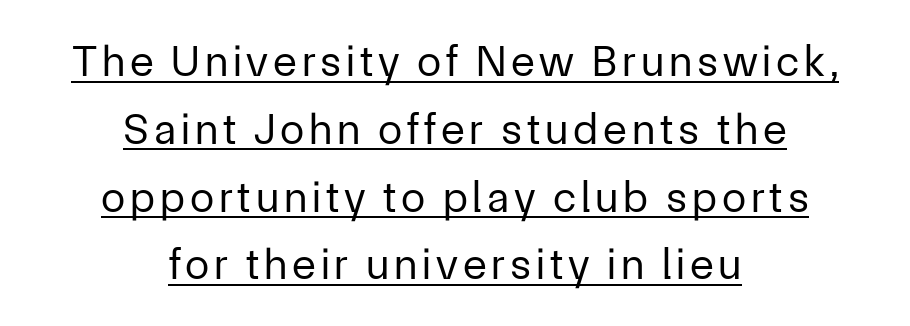
Honestly, the row spacing looks completely unremarkable. Is the block centered? Yes — each line is placed symmetrically about the middle. Decoration check: the copy is underlined. No extra ink here — the face is not bold. The rendering uses natural spacing where letterforms have individual widths. Italic? Not at all — the glyphs are vertical.
